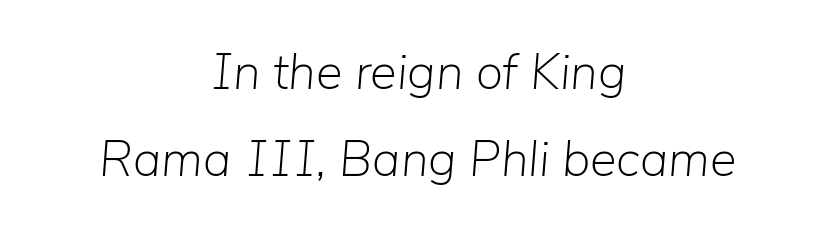
{"italic": "yes", "lean": "right", "slant_degrees": 5, "bold": "no", "weight": "light", "width": "normal", "stroke_contrast": "low", "x_height": "medium", "monospaced": "no", "underline": "no", "align": "center", "line_spacing_ratio": 1.74, "letter_spacing": "normal", "letter_spacing_em": 0.0, "glyph_px": 50}
